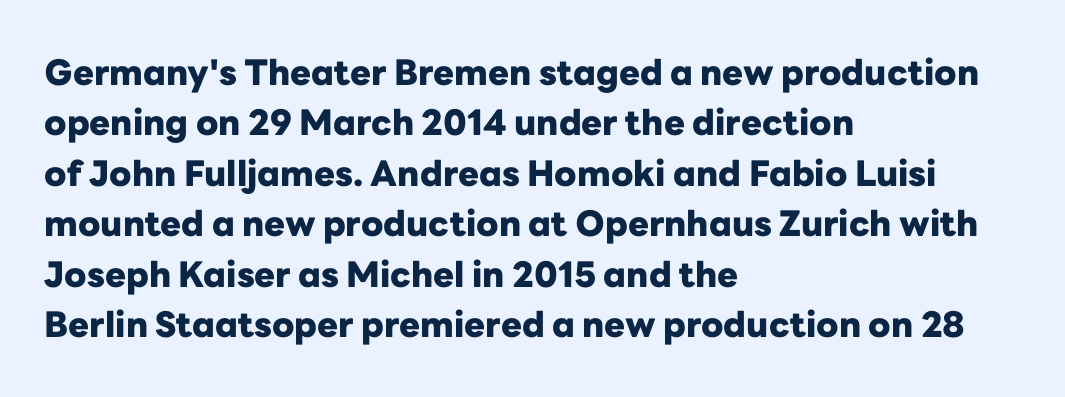
Q: Is the text bold? A: Yes.
Q: Is the text italic (slanted)? A: No, it is upright.
Q: Is the typeface a serif or a sans-serif typeface? A: Sans-serif.
Q: Is the text underlined? A: No.
Q: How is the paragraph aligned? A: Left-aligned.
Q: Is the spacing between letters normal or unusually wide? A: Normal.
Q: Is the spacing between lines tight, normal or loose? A: Normal.
Q: Width (condensed, normal, or wide)? A: Normal.
Q: Stroke contrast? A: Low.
Q: x-height? A: Medium.
Q: Monospaced? A: No.
